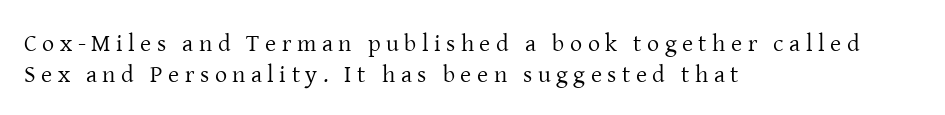
Q: Is the text bold? A: No.
Q: Is the text italic (slanted)? A: No, it is upright.
Q: Is the text underlined? A: No.
Q: How is the paragraph aligned? A: Left-aligned.
Q: Is the spacing between letters normal or unusually wide? A: Unusually wide.
Q: Is the spacing between lines tight, normal or loose? A: Normal.
